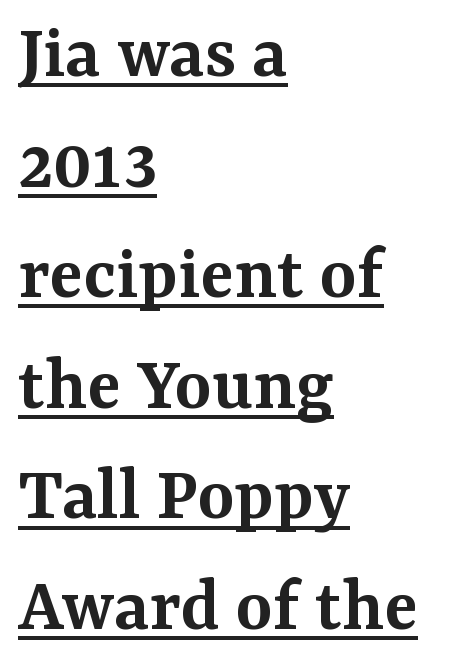
Q: Is the text bold? A: Semi-bold.
Q: Is the text italic (slanted)? A: No, it is upright.
Q: Is the typeface a serif or a sans-serif typeface? A: Serif.
Q: Is the text underlined? A: Yes.
Q: How is the paragraph aligned? A: Left-aligned.
Q: Is the spacing between letters normal or unusually wide? A: Normal.
Q: Is the spacing between lines tight, normal or loose? A: Normal.
Q: Width (condensed, normal, or wide)? A: Normal.
Q: Stroke contrast? A: Medium.
Q: x-height? A: Medium.
Q: Monospaced? A: No.
